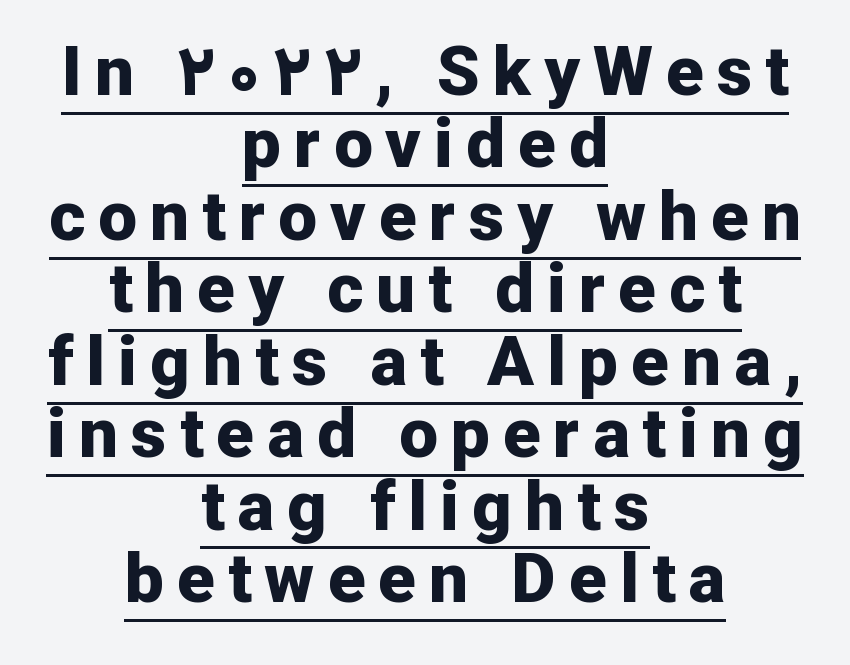
Q: Is the text bold? A: Yes.
Q: Is the text italic (slanted)? A: No, it is upright.
Q: Is the typeface a serif or a sans-serif typeface? A: Sans-serif.
Q: Is the text underlined? A: Yes.
Q: How is the paragraph aligned? A: Centered.
Q: Is the spacing between lines tight, normal or loose? A: Tight.
Q: Width (condensed, normal, or wide)? A: Normal.
Q: Stroke contrast? A: Low.
Q: x-height? A: Medium.
Q: Monospaced? A: No.
